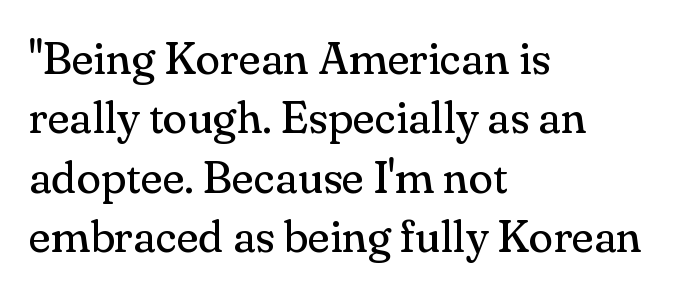
Q: Is the text bold? A: No.
Q: Is the text italic (slanted)? A: No, it is upright.
Q: Is the typeface a serif or a sans-serif typeface? A: Serif.
Q: Is the text underlined? A: No.
Q: How is the paragraph aligned? A: Left-aligned.
Q: Is the spacing between letters normal or unusually wide? A: Normal.
Q: Is the spacing between lines tight, normal or loose? A: Normal.
Q: Width (condensed, normal, or wide)? A: Normal.
Q: Stroke contrast? A: Medium.
Q: x-height? A: Small.
Q: Monospaced? A: No.
